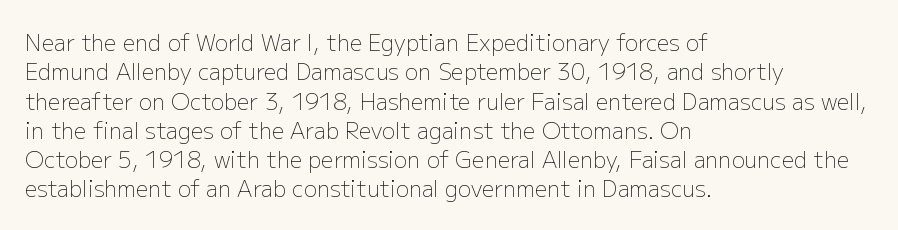
{"italic": "no", "bold": "no", "underline": "no", "align": "left", "line_spacing": "normal", "line_spacing_ratio": 1.33, "letter_spacing": "normal", "letter_spacing_em": 0.0, "glyph_px": 22}
